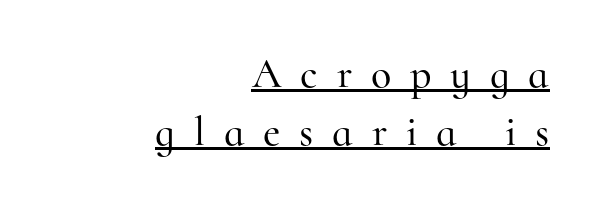
Q: Is the text italic (slanted)? A: No, it is upright.
Q: Is the typeface a serif or a sans-serif typeface? A: Serif.
Q: Is the text underlined? A: Yes.
Q: How is the paragraph aligned? A: Right-aligned.
Q: Is the spacing between letters normal or unusually wide? A: Unusually wide.
Q: Is the spacing between lines tight, normal or loose? A: Normal.
Q: Width (condensed, normal, or wide)? A: Normal.
Q: Stroke contrast? A: High.
Q: x-height? A: Small.
Q: Monospaced? A: No.
